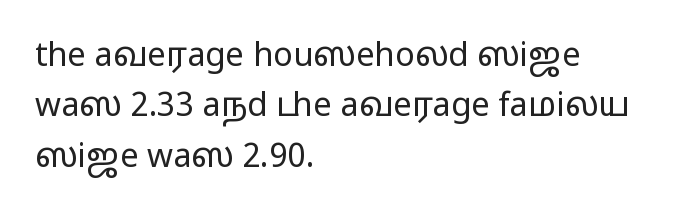
Observe the absence of serifs on each vertical stroke in this sample. The passage shown is typed in a proportional face where columns would drift. This is the regular roman posture of the typeface. Does extra space separate the letters? No, they use regular spacing. Visually the block forms a straight wall on the left and a jagged coastline on the right. Underlining? Definitely not there.
